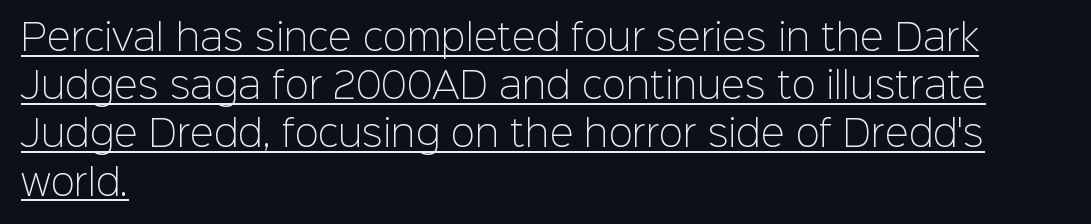
{"serif": "no", "italic": "no", "bold": "no", "weight": "light", "width": "normal", "stroke_contrast": "low", "x_height": "medium", "monospaced": "no", "underline": "yes", "align": "left", "line_spacing": "normal", "line_spacing_ratio": 1.34, "letter_spacing": "normal", "letter_spacing_em": 0.0, "glyph_px": 36}
